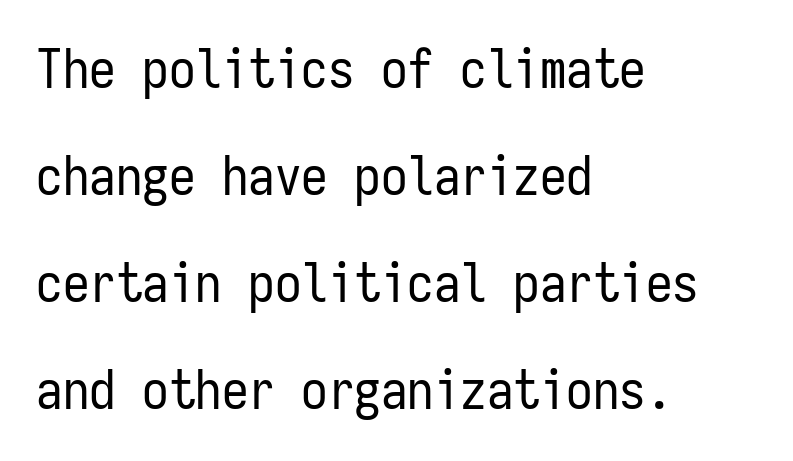
{"serif": "no", "italic": "no", "bold": "no", "weight": "regular", "width": "condensed", "stroke_contrast": "low", "x_height": "medium", "monospaced": "yes", "underline": "no", "align": "left", "line_spacing": "loose", "line_spacing_ratio": 2.02, "letter_spacing": "normal", "letter_spacing_em": 0.0, "glyph_px": 53}
